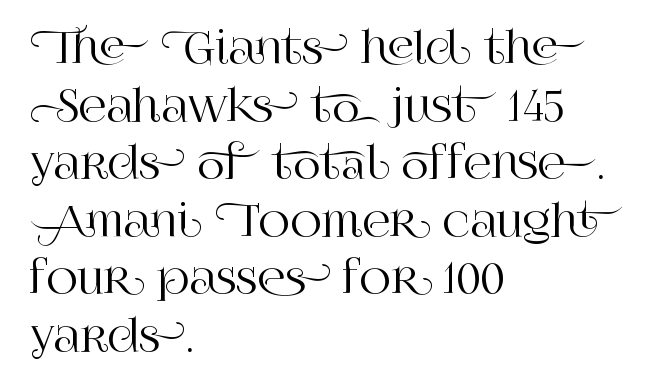
{"serif": "yes", "italic": "no", "width": "normal", "stroke_contrast": "high", "x_height": "large", "monospaced": "no", "underline": "no", "align": "left", "line_spacing": "normal", "line_spacing_ratio": 1.34, "letter_spacing": "normal", "letter_spacing_em": 0.0, "glyph_px": 43}
